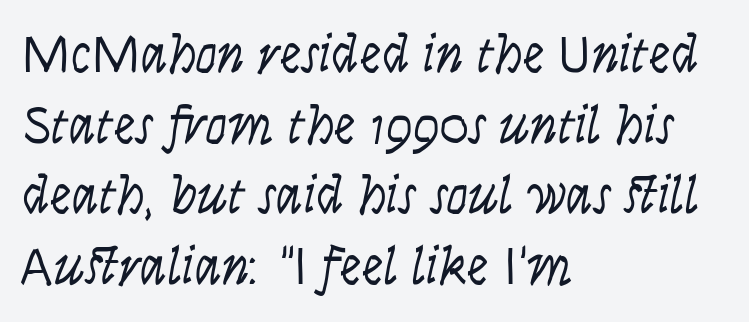
Q: Is the text bold? A: No.
Q: Is the text italic (slanted)? A: Yes.
Q: Is the typeface a serif or a sans-serif typeface? A: Sans-serif.
Q: Is the text underlined? A: No.
Q: How is the paragraph aligned? A: Left-aligned.
Q: Is the spacing between letters normal or unusually wide? A: Normal.
Q: Is the spacing between lines tight, normal or loose? A: Normal.
Q: Width (condensed, normal, or wide)? A: Condensed.
Q: Stroke contrast? A: Low.
Q: x-height? A: Large.
Q: Monospaced? A: No.
